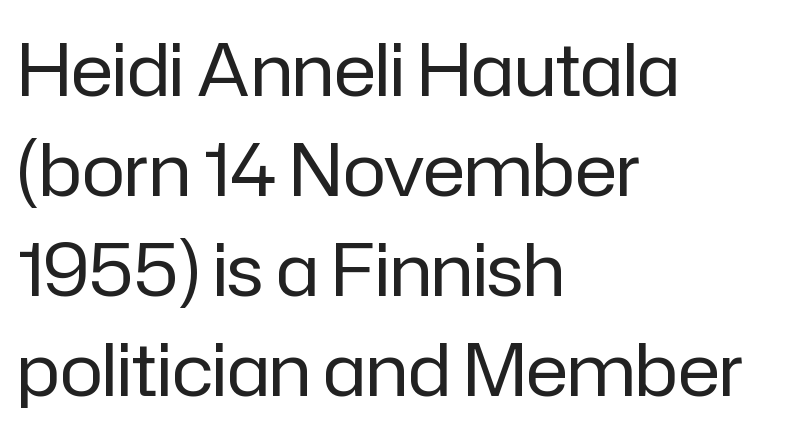
Q: Is the text bold? A: No.
Q: Is the text italic (slanted)? A: No, it is upright.
Q: Is the typeface a serif or a sans-serif typeface? A: Sans-serif.
Q: Is the text underlined? A: No.
Q: How is the paragraph aligned? A: Left-aligned.
Q: Is the spacing between letters normal or unusually wide? A: Normal.
Q: Is the spacing between lines tight, normal or loose? A: Normal.
Q: Width (condensed, normal, or wide)? A: Normal.
Q: Stroke contrast? A: Low.
Q: x-height? A: Medium.
Q: Monospaced? A: No.
